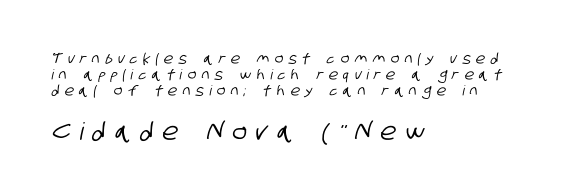
The second block has been scaled up relative to the first. Descenders hang freely into open space. The lines are quadded left. The tracking reads as deliberately expanded to a designer's eye.
